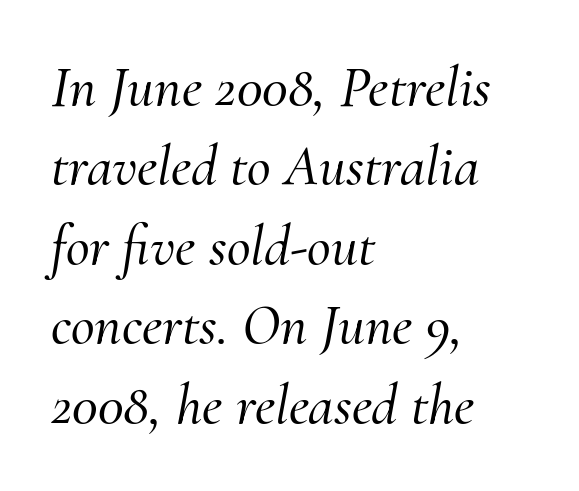
Q: Is the text italic (slanted)? A: Yes, it leans right by about 10 degrees.
Q: Is the typeface a serif or a sans-serif typeface? A: Serif.
Q: Is the text underlined? A: No.
Q: How is the paragraph aligned? A: Left-aligned.
Q: Is the spacing between letters normal or unusually wide? A: Normal.
Q: Is the spacing between lines tight, normal or loose? A: Normal.
Q: Width (condensed, normal, or wide)? A: Normal.
Q: Stroke contrast? A: Medium.
Q: x-height? A: Small.
Q: Monospaced? A: No.
